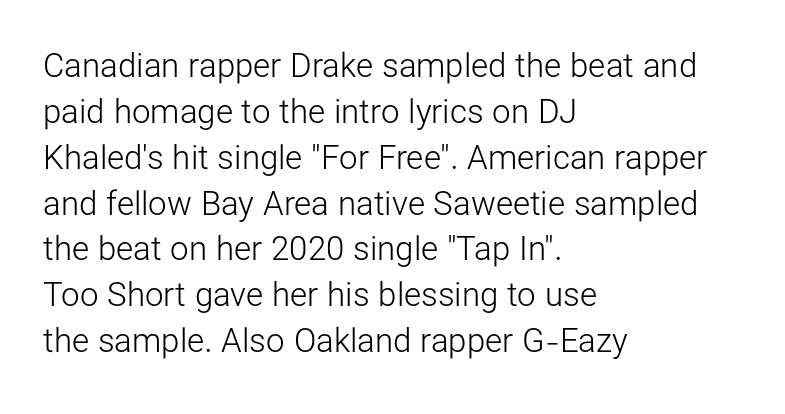
Here the glyphs are tracked normally, forming tight word shapes. The strip under each line holds only bare page. In terms of leading, this rendering sits right in the middle. Bold? No — there's no thickening of the strokes. Caption: multi-line text, flush left, ragged right. In terms of letterform style, serifs are entirely absent.
